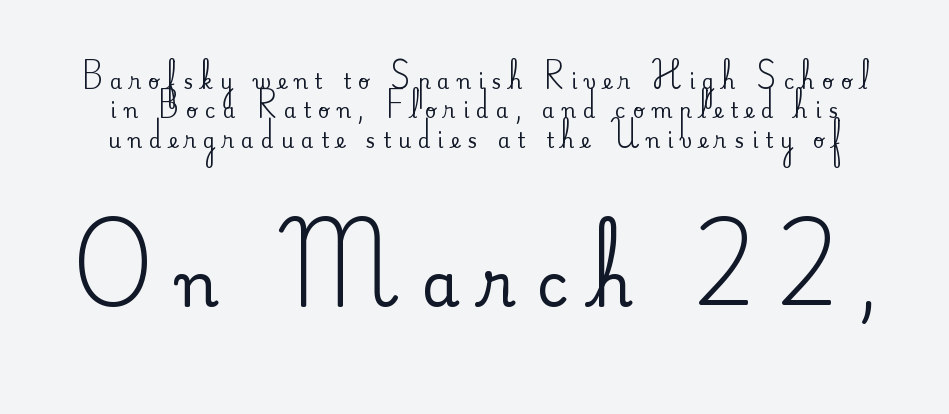
Q: Is the text italic (slanted)? A: No, it is upright.
Q: Is the typeface a serif or a sans-serif typeface? A: Serif.
Q: Is the text underlined? A: No.
Q: Is the spacing between letters normal or unusually wide? A: Unusually wide.
Q: Is the spacing between lines tight, normal or loose? A: Normal.
Q: Which block of text is set in a larger size, the first (top) or the second (bottom)? A: The second (bottom) one.
Q: Width (condensed, normal, or wide)? A: Normal.
Q: Stroke contrast? A: Medium.
Q: x-height? A: Small.
Q: Monospaced? A: No.
